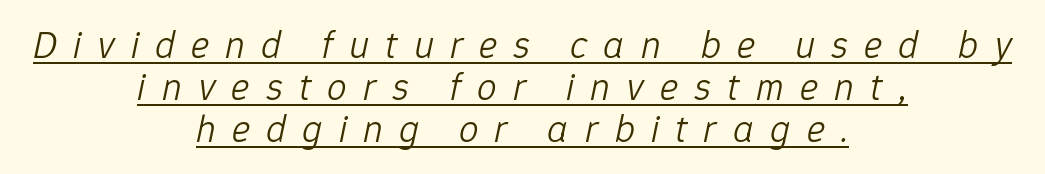
Q: Is the text bold? A: No.
Q: Is the text italic (slanted)? A: Yes, it leans right by about 12 degrees.
Q: Is the text underlined? A: Yes.
Q: How is the paragraph aligned? A: Centered.
Q: Is the spacing between letters normal or unusually wide? A: Unusually wide.
Q: Is the spacing between lines tight, normal or loose? A: Tight.
Q: Width (condensed, normal, or wide)? A: Normal.
Q: Stroke contrast? A: Low.
Q: x-height? A: Medium.
Q: Monospaced? A: No.
